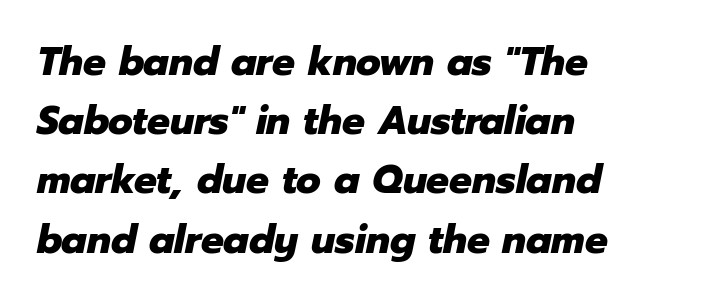
Alignment: flush left. The area under the type is left untouched. The characters look thick and weighty, a clear bold. Letter spacing: default.
